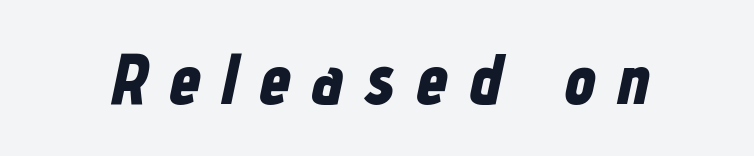
Strokes here are thick enough to call this a true bold. Here the glyphs are tracked loosely, breaking word shapes into spaced letters. The glyphs are unaccompanied by any horizontal stroke below them. Emphasis-style slanted type is in use. Note the varied advance widths — an 'i' is clearly narrower than an 'm'.
